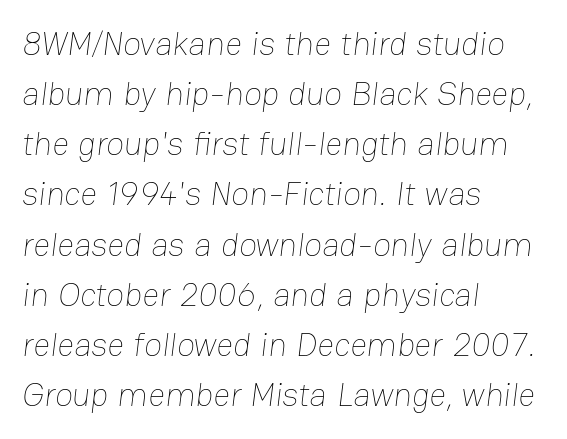
Leading matches the norm, producing a regular column. Each letter keeps its own natural width here, so spacing adapts to shape. Look at the tracking — it's just the regular setting, nothing added. Descenders hang freely into open space. Each stroke keeps to a modest, everyday thickness or less.
